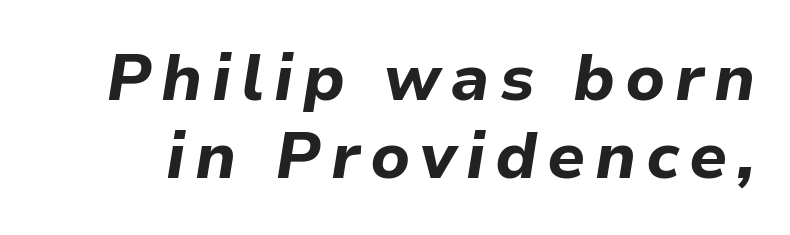
The image shows 65 px bold type, italic (leaning right); set line spacing 1.2x, not underlined; low stroke contrast and a medium x-height.
